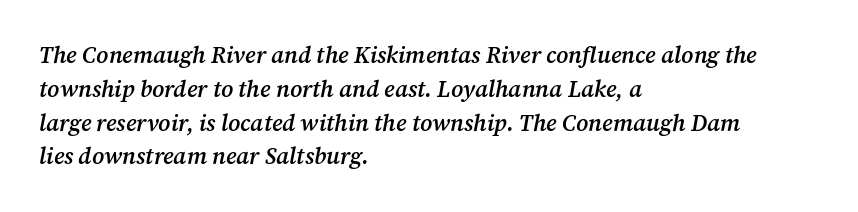
The baseline area is clear. The letters sit at their default tracking, neither squeezed nor spread. Italic: yes, the glyphs are oblique. The paragraph shown leans on its left margin.
